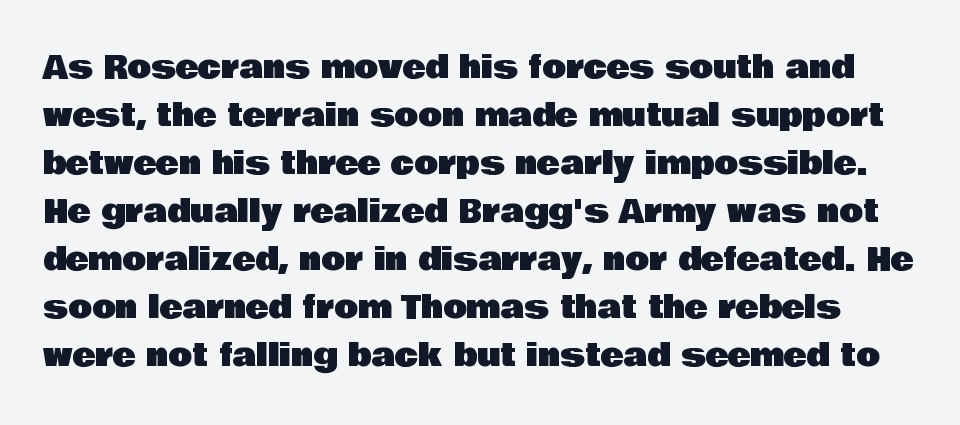
{"serif": "no", "italic": "no", "width": "normal", "stroke_contrast": "low", "x_height": "large", "monospaced": "no", "underline": "no", "line_spacing": "normal", "line_spacing_ratio": 1.55, "letter_spacing": "normal", "letter_spacing_em": 0.0, "glyph_px": 31}
